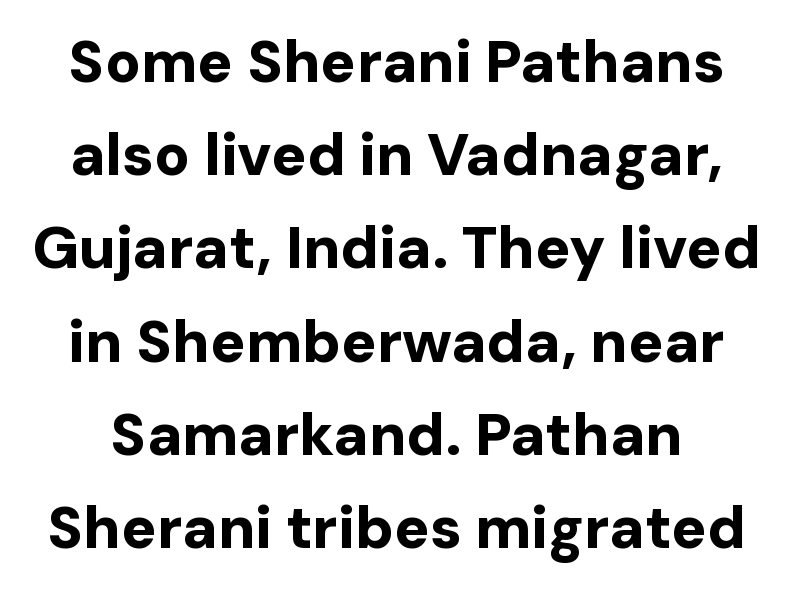
The image shows 59 px bold sans-serif type, upright; set normal line spacing (1.58x), normal letter spacing, not underlined; low stroke contrast and a medium x-height.
